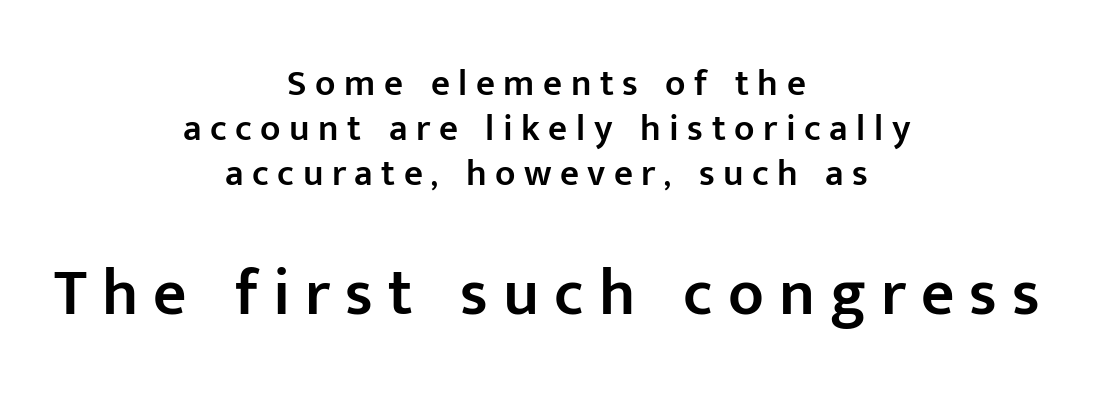
Q: Is the text bold? A: Semi-bold.
Q: Is the text italic (slanted)? A: No, it is upright.
Q: Is the typeface a serif or a sans-serif typeface? A: Sans-serif.
Q: Is the text underlined? A: No.
Q: How is the paragraph aligned? A: Centered.
Q: Is the spacing between letters normal or unusually wide? A: Unusually wide.
Q: Which block of text is set in a larger size, the first (top) or the second (bottom)? A: The second (bottom) one.
Q: Width (condensed, normal, or wide)? A: Normal.
Q: Stroke contrast? A: Low.
Q: x-height? A: Medium.
Q: Monospaced? A: No.
